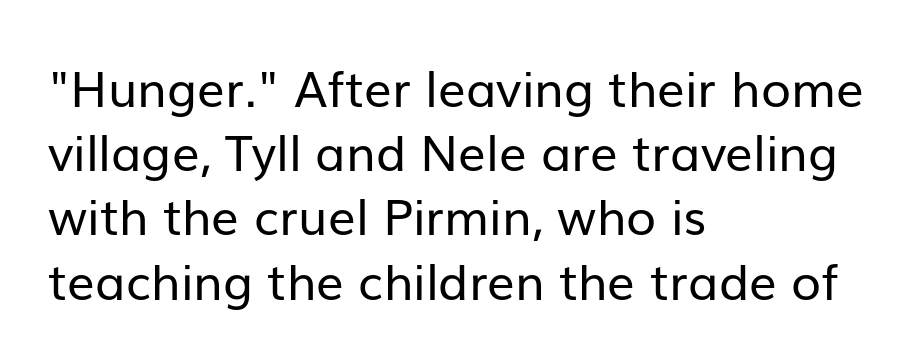
Q: Is the text bold? A: No.
Q: Is the text italic (slanted)? A: No, it is upright.
Q: Is the typeface a serif or a sans-serif typeface? A: Sans-serif.
Q: Is the text underlined? A: No.
Q: How is the paragraph aligned? A: Left-aligned.
Q: Is the spacing between letters normal or unusually wide? A: Normal.
Q: Is the spacing between lines tight, normal or loose? A: Normal.
Q: Width (condensed, normal, or wide)? A: Normal.
Q: Stroke contrast? A: Low.
Q: x-height? A: Medium.
Q: Monospaced? A: No.
